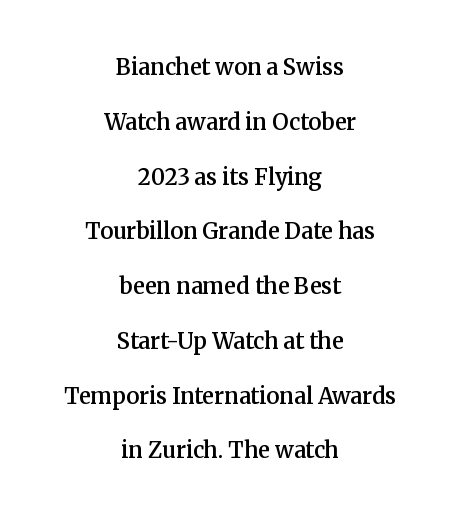
{"italic": "no", "bold": "semi", "underline": "no", "align": "center", "line_spacing": "loose", "line_spacing_ratio": 2.49, "letter_spacing": "normal", "letter_spacing_em": 0.0, "glyph_px": 22}
